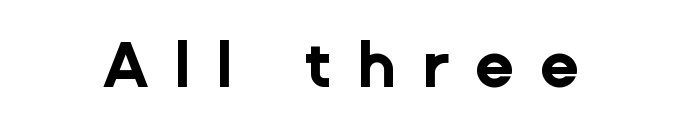
Looks like regular typesetting: each glyph gets only the width it needs. The rendering inserts visible extra space after every character. Unlike a traditional serif, this face leaves its strokes unadorned. The words here are not underlined. No italicization has been applied; the sample stays upright.
